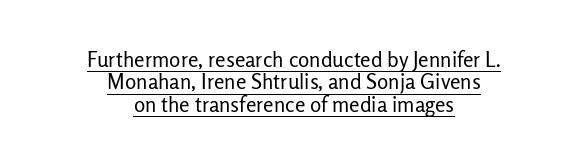
Q: Is the text bold? A: No.
Q: Is the text italic (slanted)? A: No, it is upright.
Q: Is the text underlined? A: Yes.
Q: How is the paragraph aligned? A: Centered.
Q: Is the spacing between letters normal or unusually wide? A: Normal.
Q: Is the spacing between lines tight, normal or loose? A: Tight.
